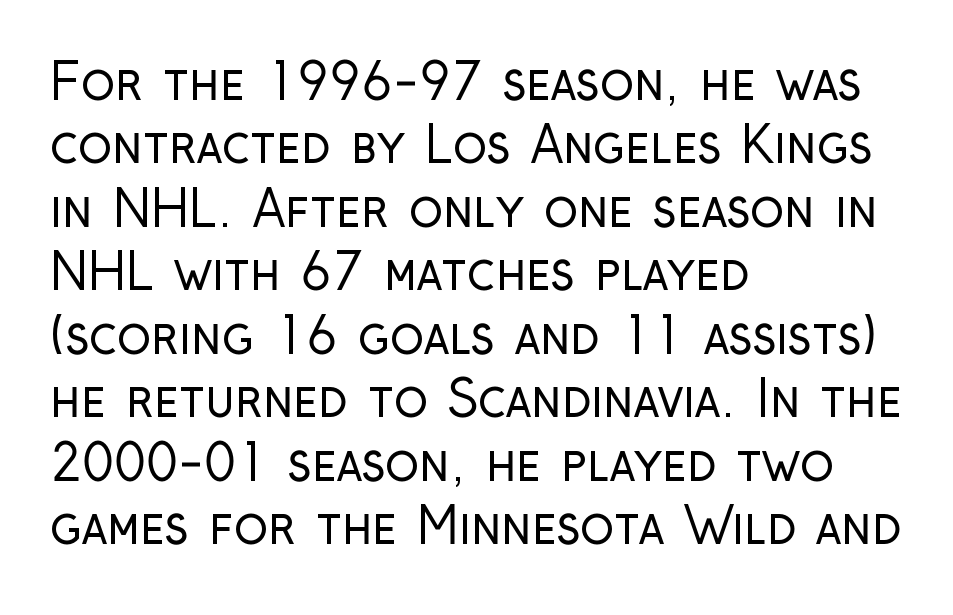
Looks like regular typesetting: each glyph gets only the width it needs. Only glyphs here, with clear space below each row. Summary of vertical rhythm: regular, with standard interline spacing. This sample uses plain, unmodified letter spacing. The letters carry no serifs — their stems end cleanly without finishing strokes. Characters remain perfectly vertical along every line.
